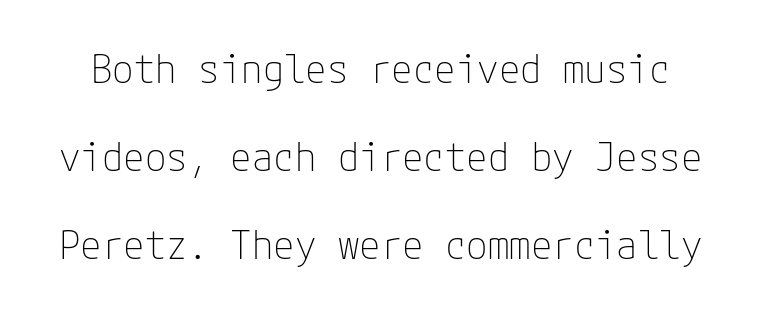
The image shows 39 px thin sans-serif type, upright; set loose line spacing (2.26x), normal letter spacing, not underlined; low stroke contrast and a medium x-height.
